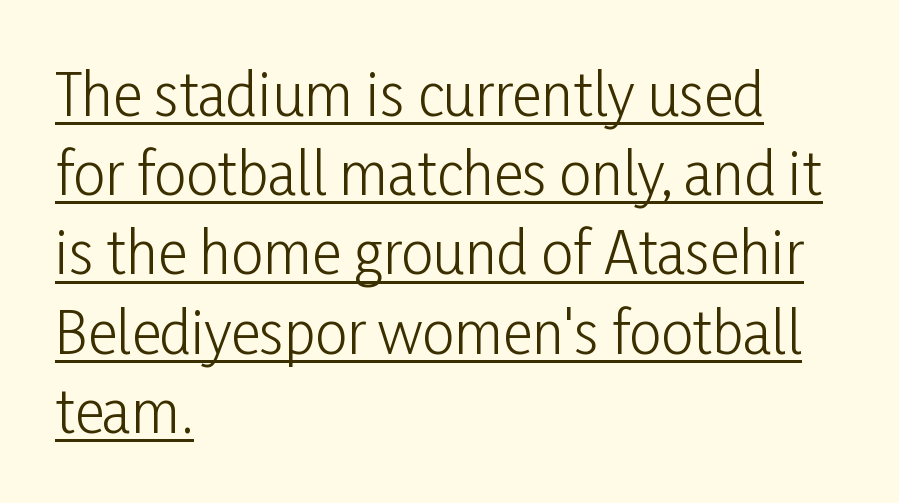
The image shows 57 px light, condensed sans-serif type, upright; set left-aligned, normal line spacing (1.39x), normal letter spacing, underlined; low stroke contrast and a medium x-height.
